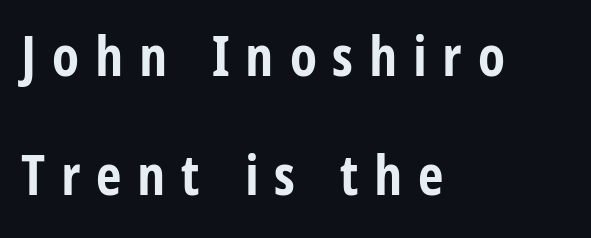
The image shows 56 px bold, condensed sans-serif type, upright; set left-aligned, loose line spacing (2.12x), unusually wide letter spacing (+0.28 em), not underlined; low stroke contrast and a large x-height.
